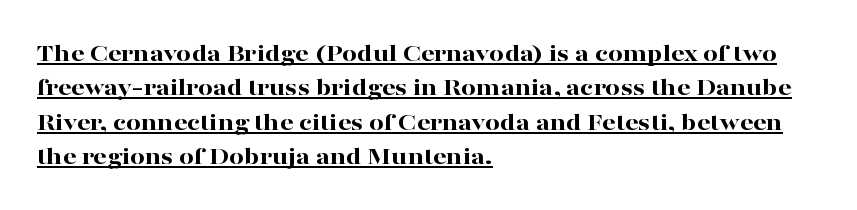
Line beginnings align vertically; line endings do not. The line-height multiplier appears to be the usual default. Characters remain perfectly vertical along every line. The passage shown has conventional tracking throughout.
